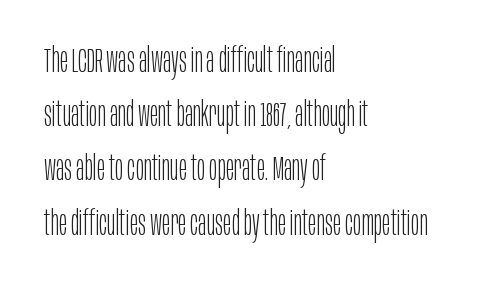
Look at the tracking — it's just the regular setting, nothing added. Every stem runs plumb, perpendicular to the baseline. Typographically, this falls in the sans-serif category. Anything drawn beneath the words? Only blank space.
